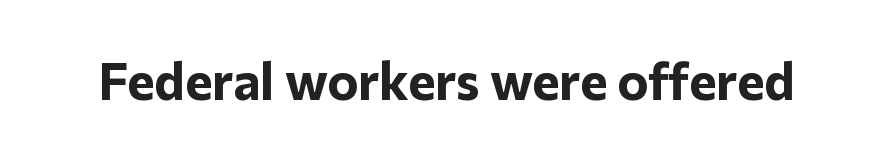
Q: Is the text bold? A: Yes.
Q: Is the text italic (slanted)? A: No, it is upright.
Q: Is the typeface a serif or a sans-serif typeface? A: Sans-serif.
Q: Is the text underlined? A: No.
Q: Is the spacing between letters normal or unusually wide? A: Normal.
Q: Width (condensed, normal, or wide)? A: Normal.
Q: Stroke contrast? A: Low.
Q: x-height? A: Medium.
Q: Monospaced? A: No.
